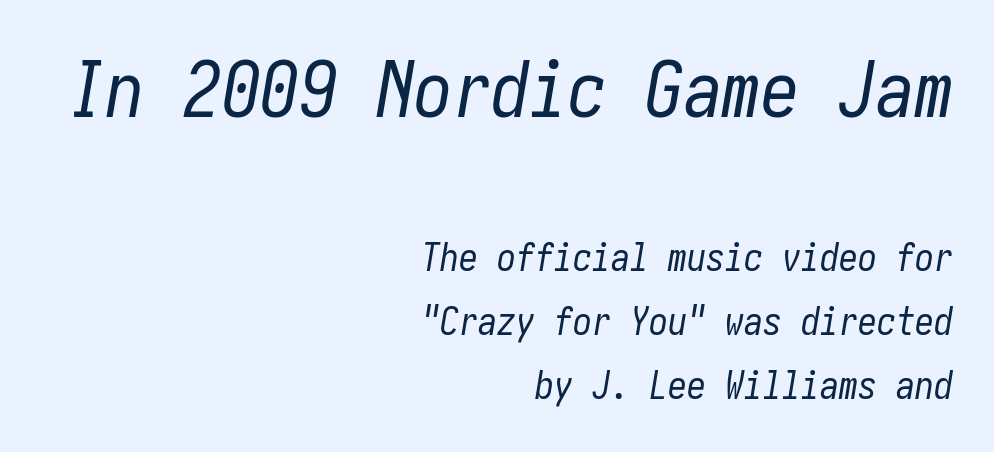
The image shows 77 px regular-weight, condensed type, italic (leaning right); set right-aligned, normal line spacing (1.69x), normal letter spacing, not underlined; the first (top) block is 2.03x larger; low stroke contrast and a medium x-height.
